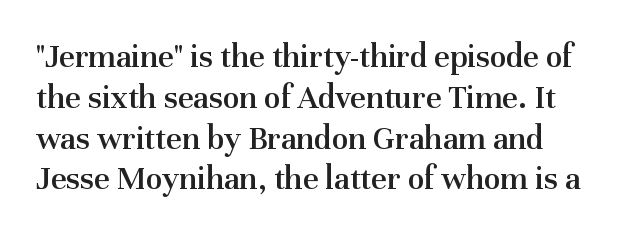
The string is rendered with underlining switched off. Every stem runs plumb, perpendicular to the baseline. Is this a fixed-width face? No — the glyphs have proportional, varying widths. A bit beefed up — I'd call it semibold rather than bold.
